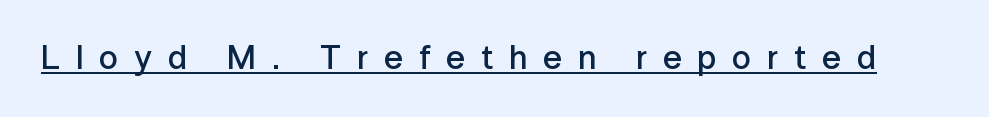
Does the type have serifs? No, each stem ends abruptly. Think of a printed novel: that variable character pitch is what you see here. Strokes here are thickened, but only to semibold level. This is the regular roman posture of the typeface. Glyph-to-glyph distance is far greater than everyday printed text. Underline: present.
